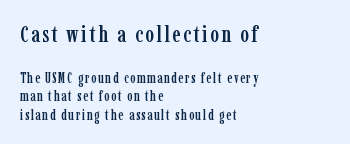
Underlining? Definitely not there. This block has exactly the height ordinary leading produces. Posture: vertical. Block one is the big one; block two sits smaller underneath. Typeset ragged right — the left edge is the straight one.
